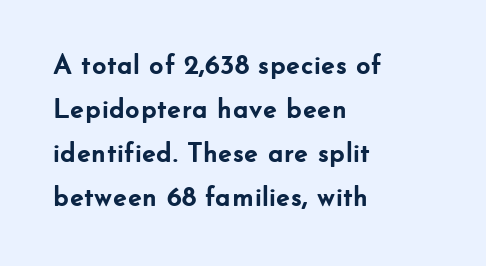
{"serif": "no", "italic": "no", "bold": "yes", "weight": "semibold", "width": "normal", "stroke_contrast": "low", "x_height": "small", "monospaced": "no", "underline": "no", "align": "left", "line_spacing": "normal", "line_spacing_ratio": 1.57, "letter_spacing": "normal", "letter_spacing_em": 0.0, "glyph_px": 28}
